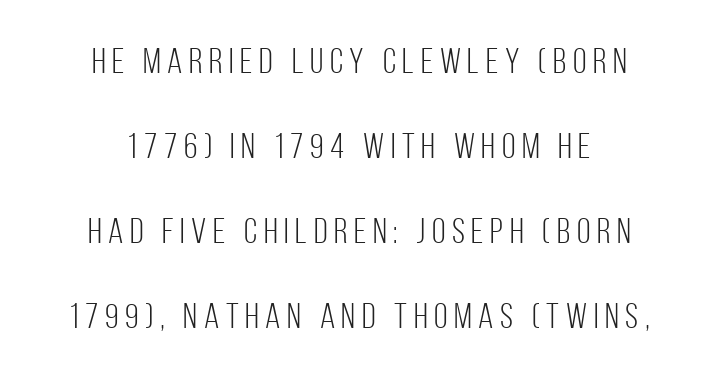
The rendering uses natural spacing where letterforms have individual widths. The passage shown stacks its lines with a broad gap. The passage shown is not bold in any degree. Words float on clear page, feet unadorned. These lines are composed in type without serifs.
